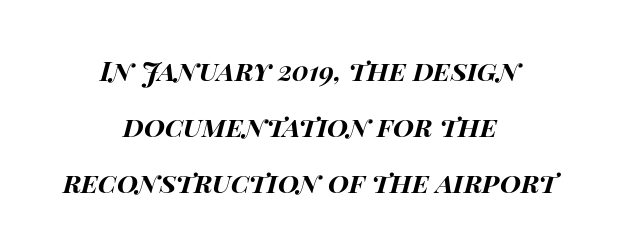
There's an unmistakable incline to the writing here. Nobody drew a line under any word here. The font is running at its bold setting. Glyph-to-glyph distance matches everyday printed text. The space between consecutive lines is lavish.
